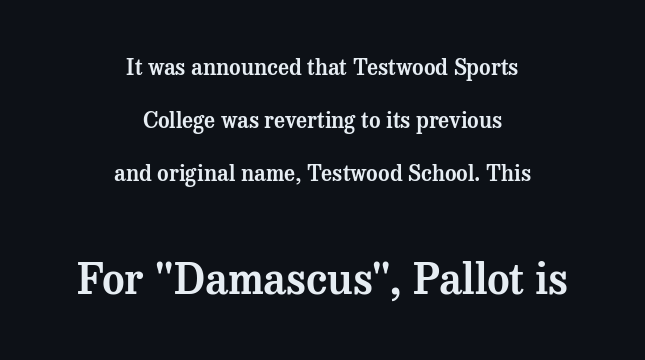
{"serif": "yes", "italic": "no", "width": "normal", "stroke_contrast": "medium", "x_height": "medium", "monospaced": "no", "underline": "no", "align": "center", "line_spacing": "loose", "line_spacing_ratio": 2.4, "letter_spacing": "normal", "letter_spacing_em": 0.0, "larger_block": "second", "size_ratio": 1.95, "glyph_px": 43}
